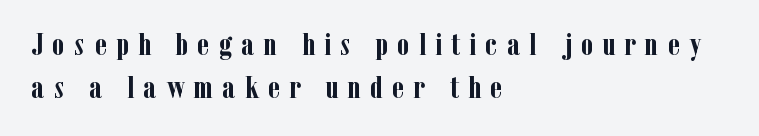
The image shows 31 px semibold, condensed serif type, upright; set left-aligned, normal line spacing (1.4x), unusually wide letter spacing (+0.3 em), not underlined; low stroke contrast and a medium x-height.
